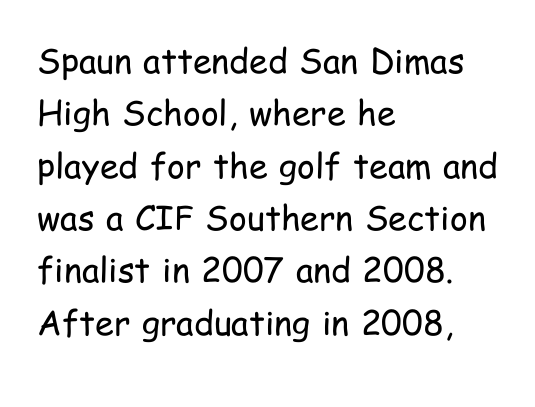
The image shows 34 px regular-weight, condensed sans-serif type, upright; set left-aligned, normal line spacing (1.54x), normal letter spacing, not underlined; low stroke contrast and a medium x-height.
